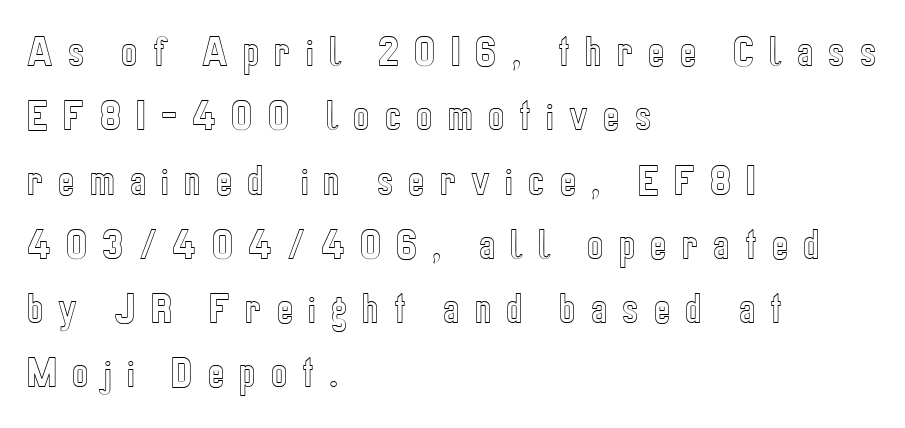
Posture: upright roman. Is the letter spacing exaggerated? Yes — the characters are pushed far apart. These lines are rendered in a variable-pitch font. Clear beneath every line of the passage. In CSS terms this would be text-align: left.
